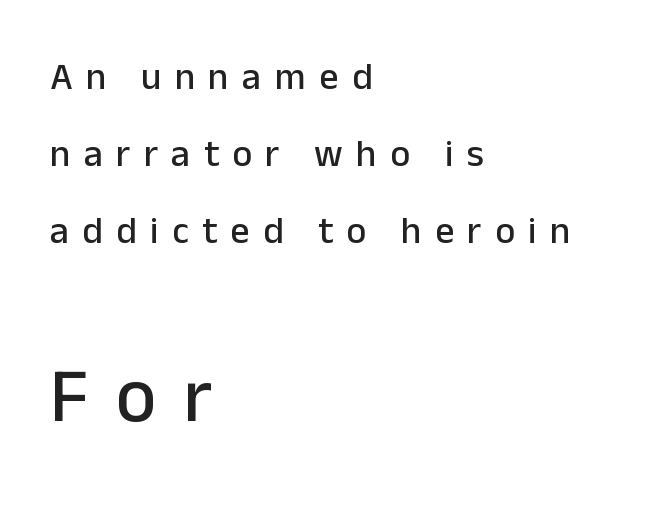
Each letter keeps its own natural width here, so spacing adapts to shape. Is the block centered? No — it sits flush against the left margin. The rendering uses a large line-height, opening up the rows. The emphasis by scale lands on block number two, below. The letters stand straight up with perfectly vertical stems.
